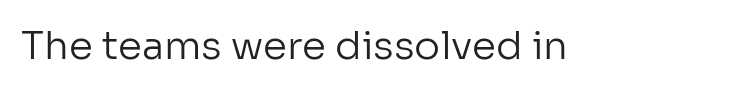
A typesetter would mark this as roman, not italic. The glyphs are unaccompanied by any horizontal stroke below them. The weight tops out at a normal text grade. Here the glyphs are tracked normally, forming tight word shapes. Letterform terminals end flat and unadorned throughout the passage.
